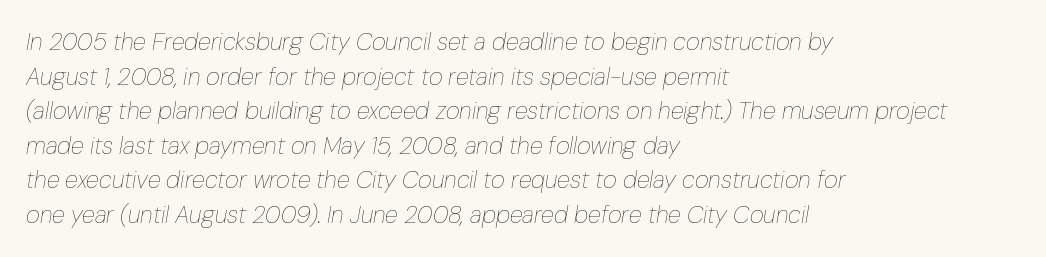
The face used here has a pronounced slope to its letters. Where is the straight margin? On the left. Regular leading. The font is comparable to plain body text, perhaps lighter.
